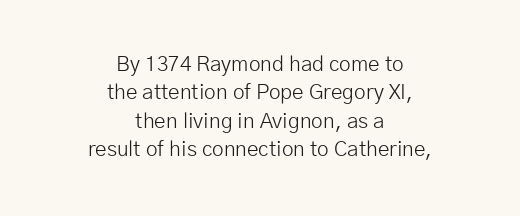
These lines were composed using upright roman letters. The zone under the glyphs is completely vacant. The letterforms sit at book weight or below. Where is the straight margin? There isn't one; the lines are centered. Tracking value appears to be zero — textbook default spacing.
